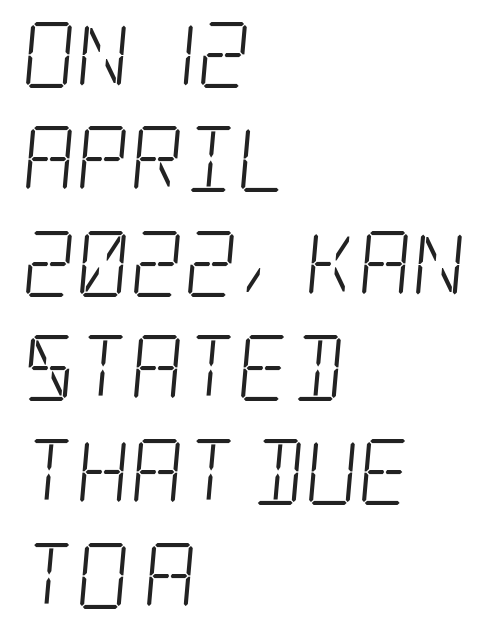
Q: Is the text bold? A: No.
Q: Is the typeface a serif or a sans-serif typeface? A: Serif.
Q: Is the text underlined? A: No.
Q: How is the paragraph aligned? A: Left-aligned.
Q: Is the spacing between letters normal or unusually wide? A: Normal.
Q: Is the spacing between lines tight, normal or loose? A: Normal.
Q: Width (condensed, normal, or wide)? A: Condensed.
Q: Stroke contrast? A: Low.
Q: x-height? A: Large.
